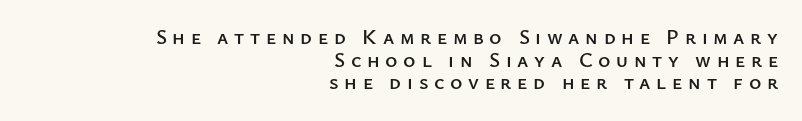
Q: Is the text italic (slanted)? A: No, it is upright.
Q: Is the text underlined? A: No.
Q: How is the paragraph aligned? A: Right-aligned.
Q: Is the spacing between letters normal or unusually wide? A: Unusually wide.
Q: Is the spacing between lines tight, normal or loose? A: Tight.
